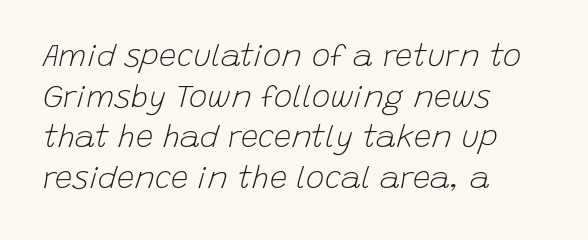
In terms of leading, this rendering sits right in the middle. Rule under the text: the space is simply empty. Here the glyphs are tracked normally, forming tight word shapes. Horizontal alignment here is leftward, the default for most running prose. Characters are canted at an angle relative to the baseline's perpendicular.
